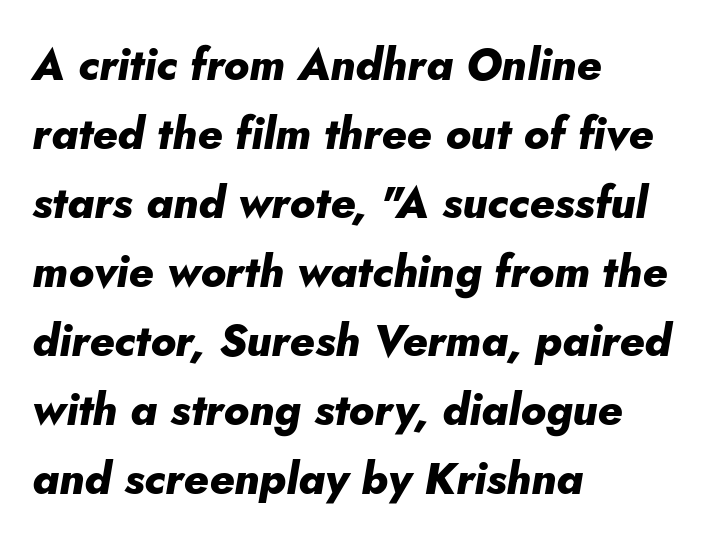
Q: Is the text bold? A: Yes.
Q: Is the text italic (slanted)? A: Yes, it leans right by about 5 degrees.
Q: Is the text underlined? A: No.
Q: How is the paragraph aligned? A: Left-aligned.
Q: Is the spacing between letters normal or unusually wide? A: Normal.
Q: Is the spacing between lines tight, normal or loose? A: Normal.
Q: Width (condensed, normal, or wide)? A: Normal.
Q: Stroke contrast? A: Low.
Q: x-height? A: Small.
Q: Monospaced? A: No.
